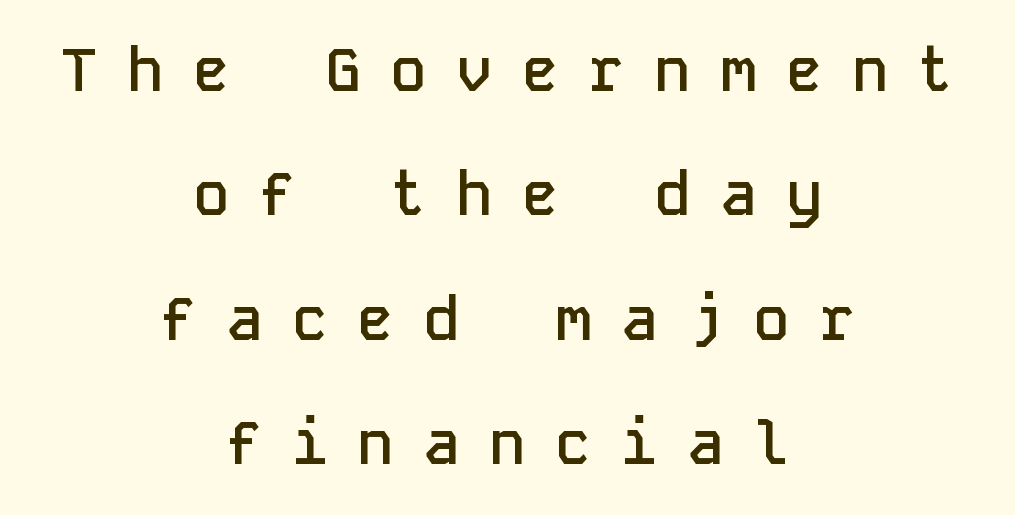
Q: Is the text bold? A: Semi-bold.
Q: Is the text italic (slanted)? A: No, it is upright.
Q: Is the typeface a serif or a sans-serif typeface? A: Sans-serif.
Q: Is the text underlined? A: No.
Q: How is the paragraph aligned? A: Centered.
Q: Is the spacing between letters normal or unusually wide? A: Unusually wide.
Q: Is the spacing between lines tight, normal or loose? A: Loose.
Q: Width (condensed, normal, or wide)? A: Normal.
Q: Stroke contrast? A: Low.
Q: x-height? A: Medium.
Q: Monospaced? A: Yes.
